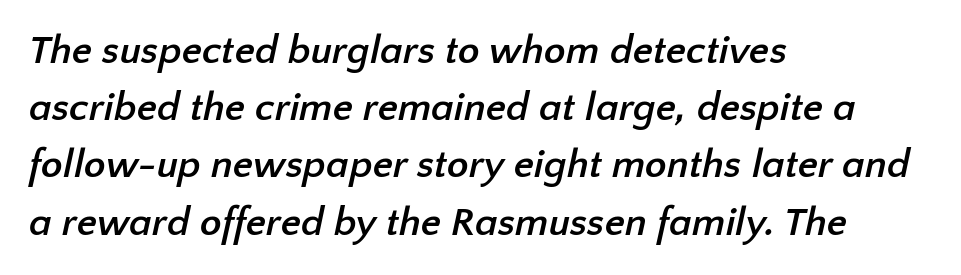
{"serif": "no", "bold": "yes", "weight": "semibold", "width": "normal", "stroke_contrast": "low", "x_height": "medium", "monospaced": "no", "underline": "no", "align": "left", "line_spacing": "normal", "line_spacing_ratio": 1.43, "letter_spacing": "normal", "letter_spacing_em": 0.0, "glyph_px": 40}
